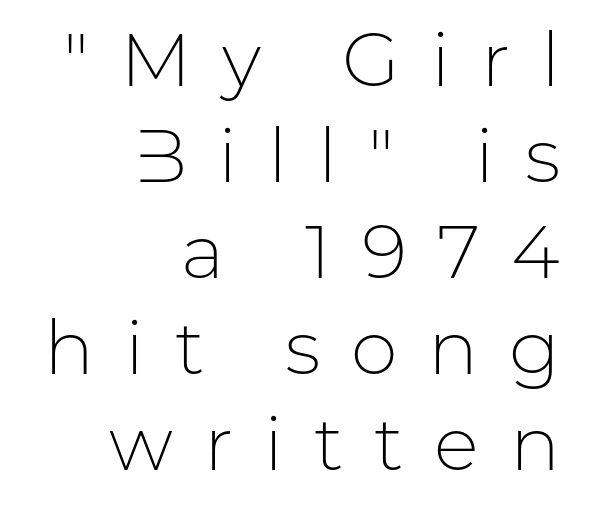
The image shows 75 px light sans-serif type, upright; set right-aligned, normal line spacing (1.28x), unusually wide letter spacing (+0.41 em), not underlined; low stroke contrast and a medium x-height.
